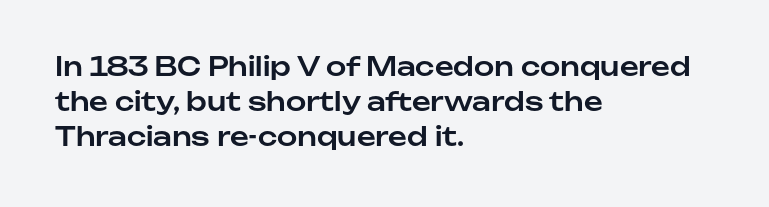
The image shows 26 px text type, upright; set left-aligned, normal line spacing (1.35x), normal letter spacing, not underlined.
